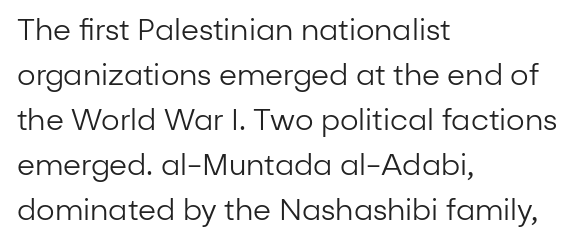
The image shows 29 px regular-weight sans-serif type, upright; set left-aligned, normal line spacing (1.55x), normal letter spacing, not underlined; low stroke contrast and a medium x-height.
